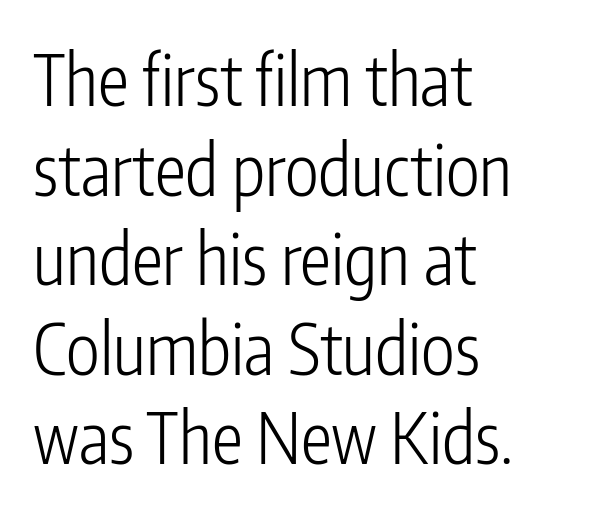
{"serif": "no", "italic": "no", "bold": "no", "weight": "light", "width": "condensed", "stroke_contrast": "low", "x_height": "medium", "monospaced": "no", "underline": "no", "align": "left", "line_spacing": "normal", "line_spacing_ratio": 1.28, "letter_spacing": "normal", "letter_spacing_em": 0.0, "glyph_px": 70}
